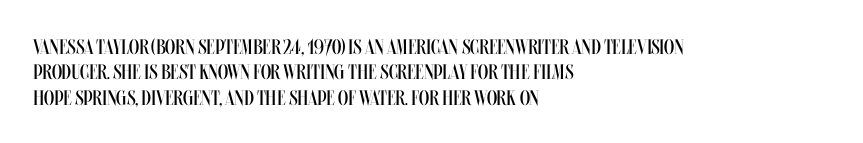
Q: Is the text bold? A: No.
Q: Is the text italic (slanted)? A: No, it is upright.
Q: Is the text underlined? A: No.
Q: How is the paragraph aligned? A: Left-aligned.
Q: Is the spacing between letters normal or unusually wide? A: Normal.
